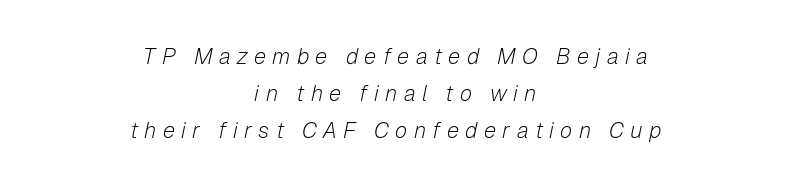
{"italic": "yes", "lean": "right", "slant_degrees": 12, "bold": "no", "underline": "no", "align": "center", "line_spacing": "normal", "line_spacing_ratio": 1.69, "letter_spacing": "wide", "letter_spacing_em": 0.29, "glyph_px": 22}
